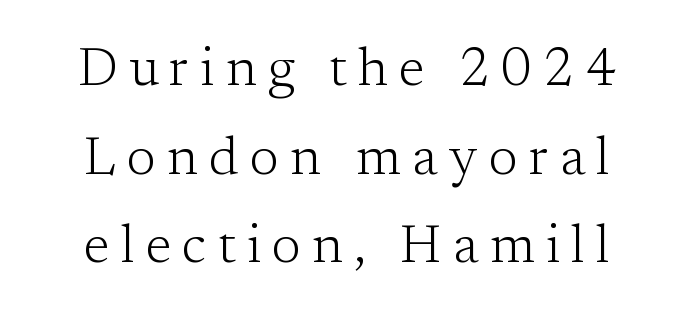
Descender tails drop into unmarked territory. The space between consecutive lines is moderate. Is this a fixed-width face? No — the glyphs have proportional, varying widths. No chunkiness to these letters — they're not bold. Designer's note — italics off, roman on. The line texture is sparse and dotted thanks to wide tracking.
